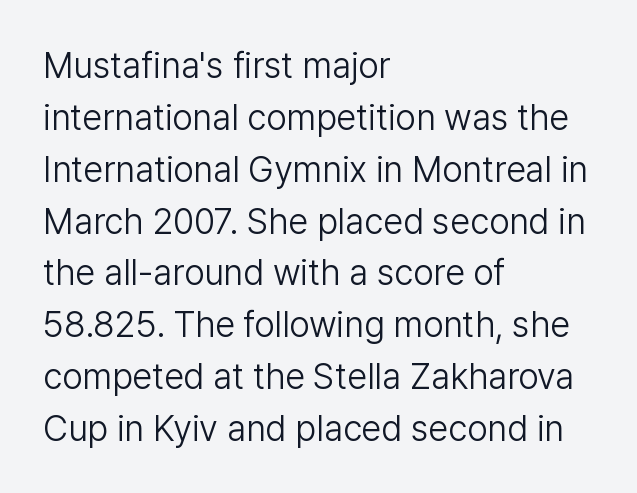
Q: Is the text bold? A: No.
Q: Is the text italic (slanted)? A: No, it is upright.
Q: Is the typeface a serif or a sans-serif typeface? A: Sans-serif.
Q: Is the text underlined? A: No.
Q: How is the paragraph aligned? A: Left-aligned.
Q: Is the spacing between letters normal or unusually wide? A: Normal.
Q: Is the spacing between lines tight, normal or loose? A: Normal.
Q: Width (condensed, normal, or wide)? A: Normal.
Q: Stroke contrast? A: Low.
Q: x-height? A: Medium.
Q: Monospaced? A: No.
